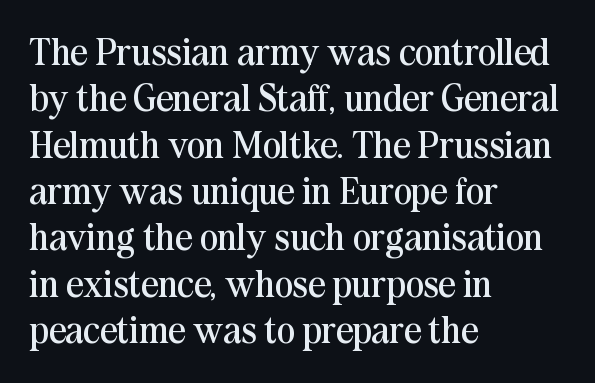
Q: Is the text bold? A: No.
Q: Is the text italic (slanted)? A: No, it is upright.
Q: Is the typeface a serif or a sans-serif typeface? A: Serif.
Q: Is the text underlined? A: No.
Q: How is the paragraph aligned? A: Left-aligned.
Q: Is the spacing between letters normal or unusually wide? A: Normal.
Q: Width (condensed, normal, or wide)? A: Normal.
Q: Stroke contrast? A: Medium.
Q: x-height? A: Medium.
Q: Monospaced? A: No.
